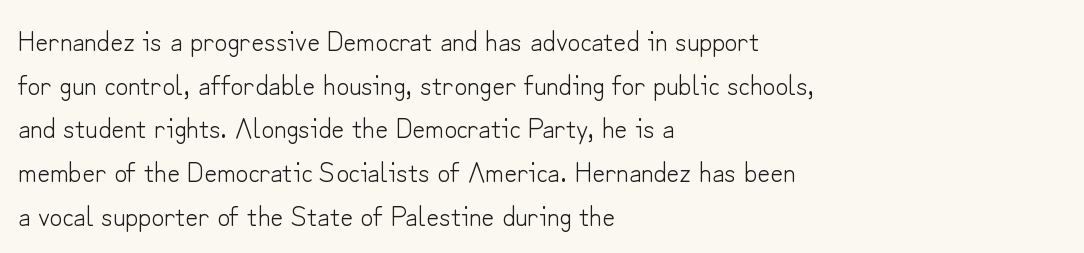
{"serif": "no", "italic": "no", "bold": "no", "weight": "light", "width": "normal", "stroke_contrast": "low", "x_height": "small", "monospaced": "no", "underline": "no", "align": "left", "line_spacing": "normal", "line_spacing_ratio": 1.56, "letter_spacing": "normal", "letter_spacing_em": 0.0, "glyph_px": 28}
